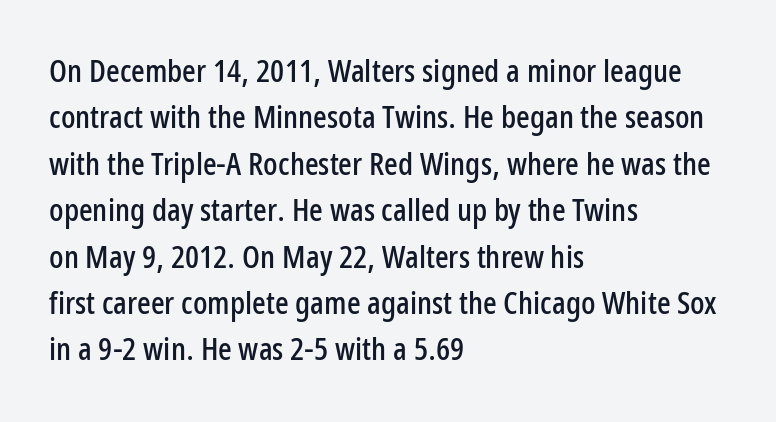
Anything drawn beneath the words? Only blank space. No italicization has been applied; the sample stays upright. The passage is arranged the way most books set body copy — flush left. The rendering shows plain stroke endings on the letterforms — a sans-serif design. Character widths vary here, with narrow letters taking less room than wide ones.
